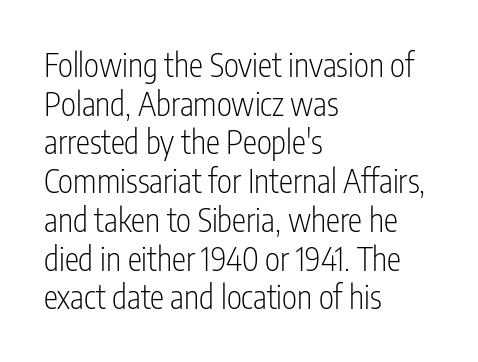
Here the designer chose a conventional face with non-uniform glyph widths. These lines stack with their left ends in a neat column. Observe the ordinary spacing: letters are neighbours, not strangers. The font is comparable to plain body text, perhaps lighter.
